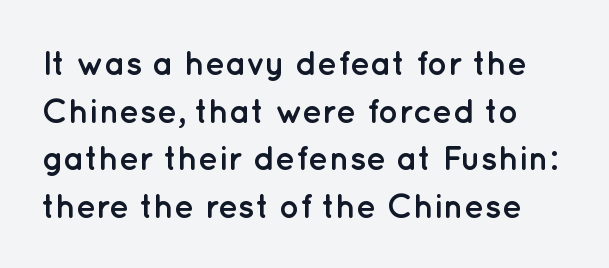
Q: Is the text bold? A: Yes.
Q: Is the text italic (slanted)? A: No, it is upright.
Q: Is the typeface a serif or a sans-serif typeface? A: Sans-serif.
Q: Is the text underlined? A: No.
Q: Is the spacing between letters normal or unusually wide? A: Normal.
Q: Is the spacing between lines tight, normal or loose? A: Normal.
Q: Width (condensed, normal, or wide)? A: Normal.
Q: Stroke contrast? A: Low.
Q: x-height? A: Medium.
Q: Monospaced? A: No.
